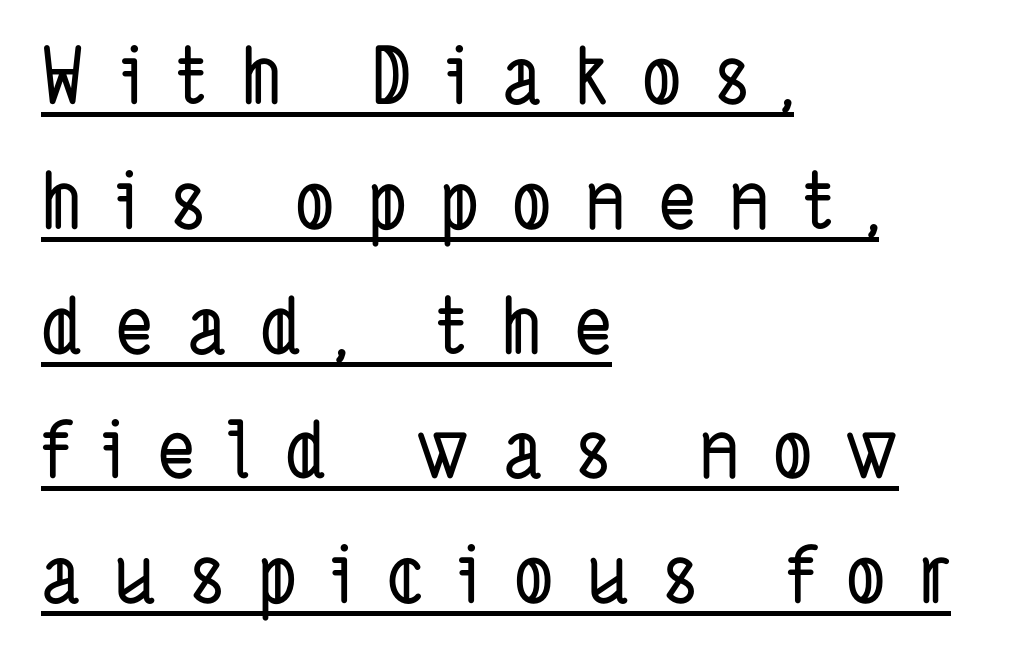
Q: Is the typeface a serif or a sans-serif typeface? A: Sans-serif.
Q: Is the text underlined? A: Yes.
Q: How is the paragraph aligned? A: Left-aligned.
Q: Is the spacing between letters normal or unusually wide? A: Unusually wide.
Q: Is the spacing between lines tight, normal or loose? A: Normal.
Q: Width (condensed, normal, or wide)? A: Condensed.
Q: Stroke contrast? A: Low.
Q: x-height? A: Medium.
Q: Monospaced? A: No.
